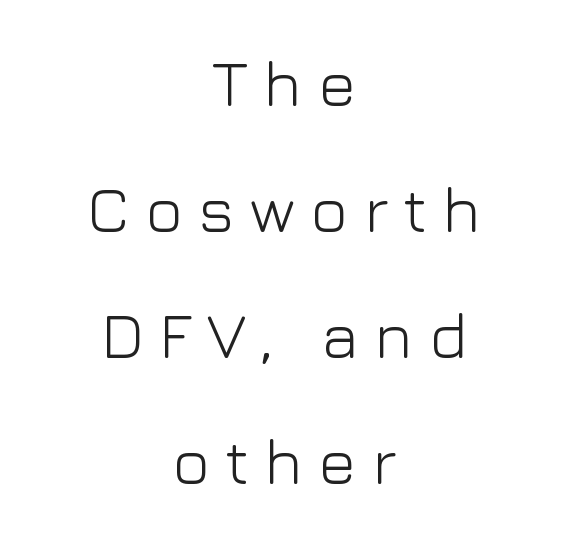
Lines of text with bare space underneath. Is this a sans? Yes — the strokes have no serifs. Note the varied advance widths — an 'i' is clearly narrower than an 'm'. Each new line begins a long way beneath the previous one. Weight class: somewhere from thin through regular.
